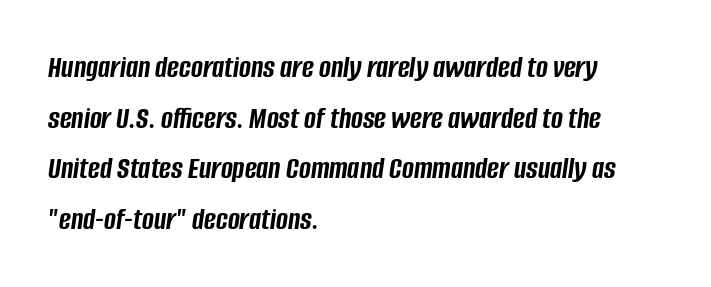
Is there much room between lines? A standard amount, neither cramped nor airy. Look at the tracking — it's just the regular setting, nothing added. Summary of weight: heavy, a full bold. Think of a printed novel: that variable character pitch is what you see here. Line beginnings align vertically; line endings do not. Rule under the text: the space is simply empty.
